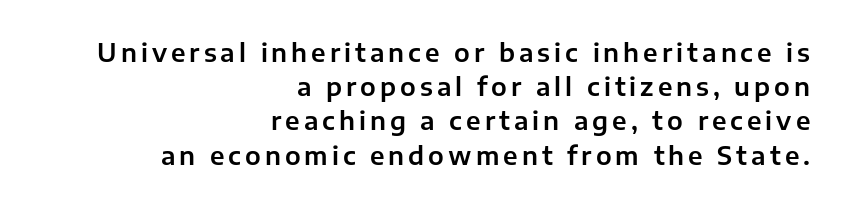
{"italic": "no", "underline": "no", "align": "right", "line_spacing": "normal", "line_spacing_ratio": 1.37, "glyph_px": 25}
